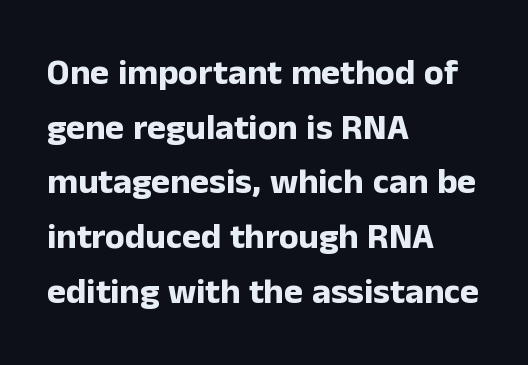
A student would call this left alignment; a typographer would say flush left, rag right. This sample has the flowing, uneven cadence of proportional lettering. The leading is moderate, giving the passage an even texture. The passage shown has conventional tracking throughout. Rendered with straight, roman letterforms.
